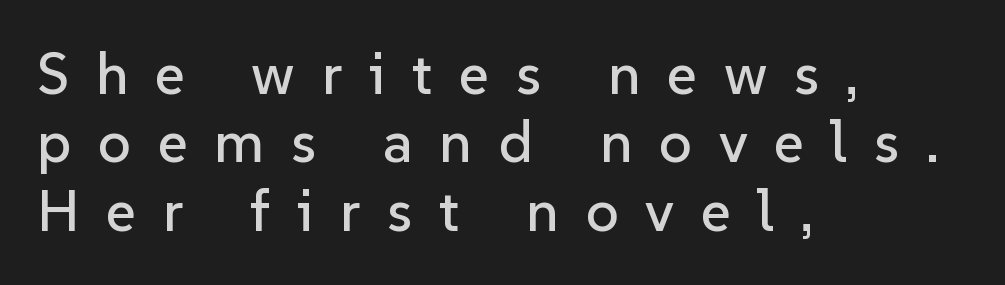
The image shows 58 px sans-serif type, upright; set left-aligned, line spacing 1.18x, unusually wide letter spacing (+0.46 em), not underlined; low stroke contrast and a medium x-height.
